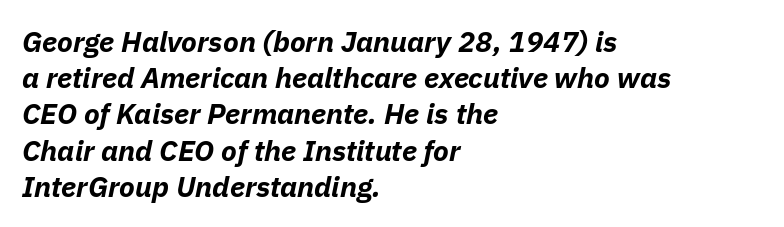
Q: Is the text bold? A: Yes.
Q: Is the text italic (slanted)? A: Yes, it leans right by about 11 degrees.
Q: Is the text underlined? A: No.
Q: How is the paragraph aligned? A: Left-aligned.
Q: Is the spacing between letters normal or unusually wide? A: Normal.
Q: Is the spacing between lines tight, normal or loose? A: Normal.
Q: Width (condensed, normal, or wide)? A: Normal.
Q: Stroke contrast? A: Low.
Q: x-height? A: Medium.
Q: Monospaced? A: No.
